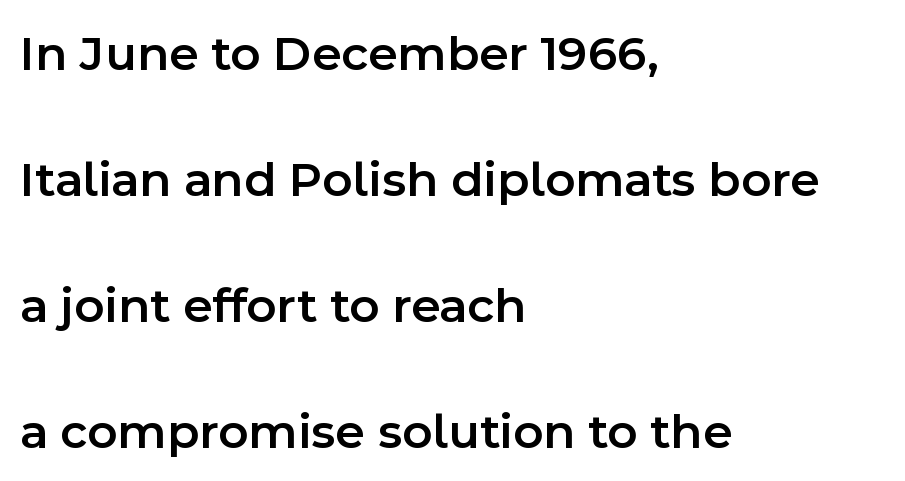
The image shows 51 px semibold sans-serif type, upright; set left-aligned, loose line spacing (2.47x), normal letter spacing, not underlined; a medium x-height.
